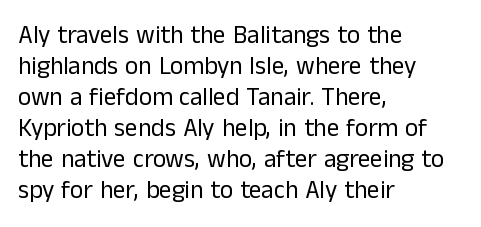
The image shows 25 px text type, upright; set left-aligned, line spacing 1.24x, normal letter spacing, not underlined.
